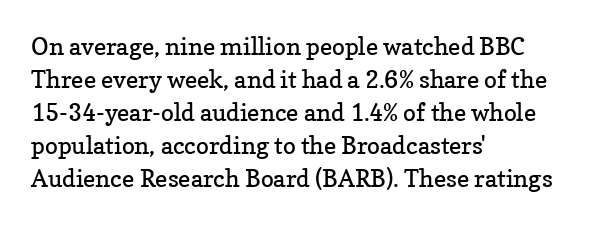
{"italic": "no", "bold": "no", "underline": "no", "align": "left", "line_spacing": "normal", "line_spacing_ratio": 1.38, "letter_spacing": "normal", "letter_spacing_em": 0.0, "glyph_px": 24}
